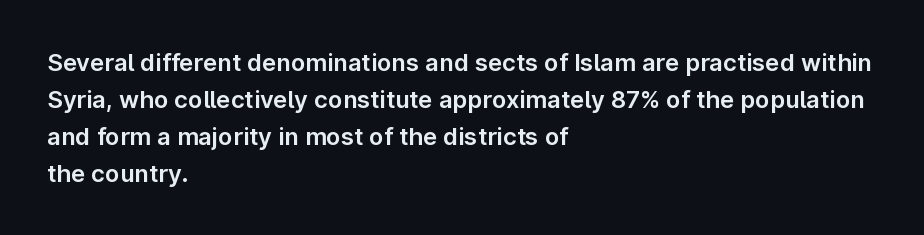
{"italic": "no", "underline": "no", "align": "left", "line_spacing": "normal", "line_spacing_ratio": 1.54, "letter_spacing": "normal", "letter_spacing_em": 0.0, "glyph_px": 24}
